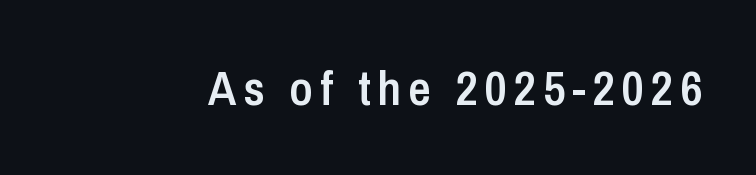
The image shows 49 px semibold, condensed sans-serif type, upright; set not underlined; low stroke contrast and a medium x-height.
